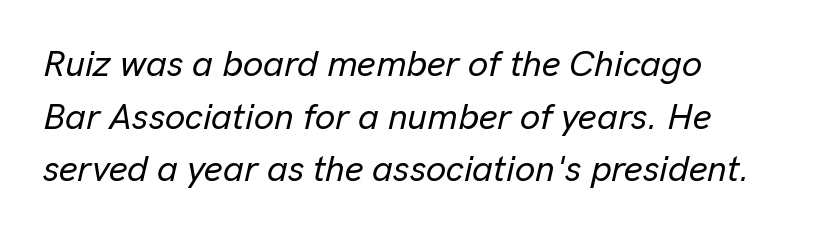
Q: Is the text italic (slanted)? A: Yes, it leans right by about 13 degrees.
Q: Is the text underlined? A: No.
Q: Is the spacing between letters normal or unusually wide? A: Normal.
Q: Is the spacing between lines tight, normal or loose? A: Normal.
Q: Width (condensed, normal, or wide)? A: Normal.
Q: Stroke contrast? A: Low.
Q: x-height? A: Medium.
Q: Monospaced? A: No.
